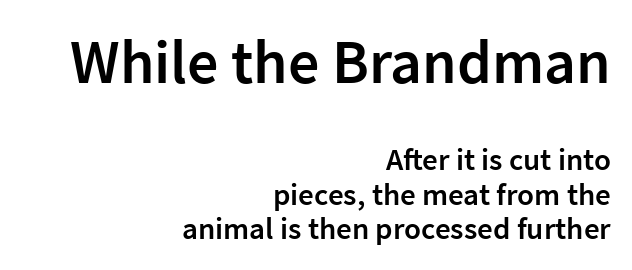
This sample has the flowing, uneven cadence of proportional lettering. The space directly below the letters is spotless. Examine the stroke ends and you'll find no serifs. Compared with typical body copy, the letter spacing here is the same. Rendered with straight, roman letterforms.
